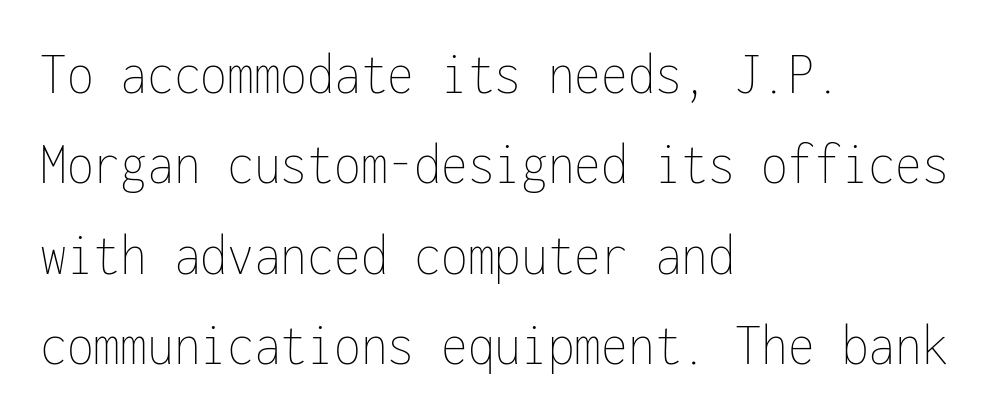
{"italic": "no", "bold": "no", "weight": "thin", "width": "condensed", "stroke_contrast": "low", "x_height": "medium", "monospaced": "yes", "underline": "no", "align": "left", "line_spacing": "normal", "line_spacing_ratio": 1.48, "letter_spacing": "normal", "letter_spacing_em": 0.0, "glyph_px": 61}
